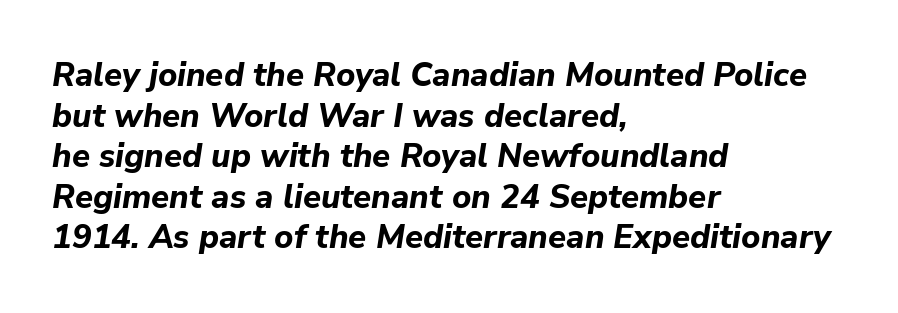
The image shows 33 px bold type, italic (leaning right); set left-aligned, line spacing 1.23x, normal letter spacing, not underlined; low stroke contrast and a medium x-height.
